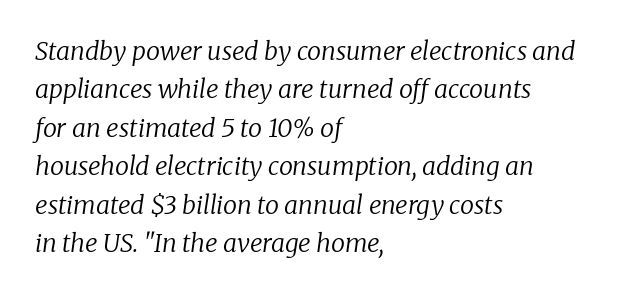
The image shows 25 px text type, italic (leaning right); set left-aligned, normal line spacing (1.54x), normal letter spacing, not underlined.
